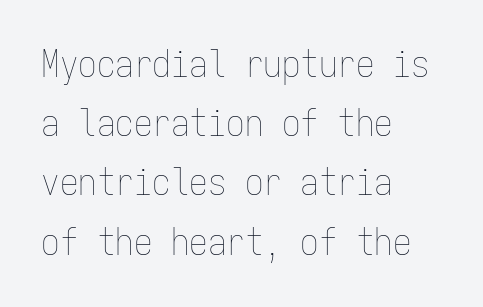
Only glyphs here, with clear space below each row. Leading: standard. Each letter, wide or thin by design, is forced into the same width here. A roman cut, with each character standing at attention.
